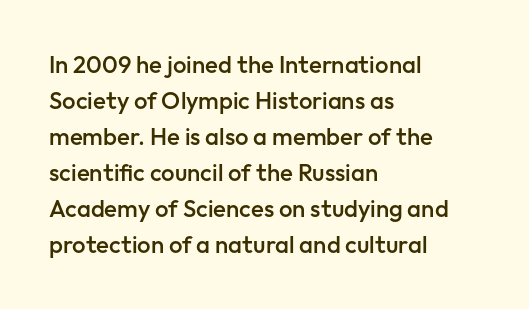
The type is set solid horizontally, with unmodified tracking. The space beneath each line is pristine and unruled. The passage shown stacks its lines at a standard gap. Visually the block forms a straight wall on the left and a jagged coastline on the right. The characters look somewhat weighty, a semibold short of true bold.
